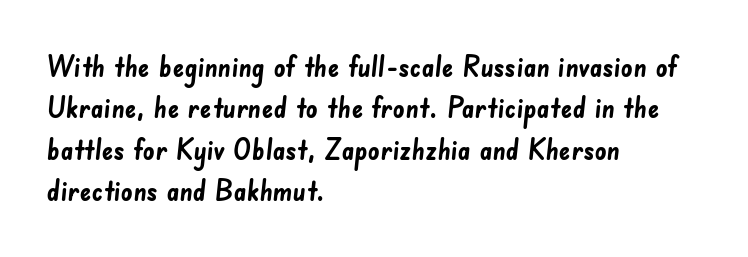
Q: Is the text bold? A: Yes.
Q: Is the typeface a serif or a sans-serif typeface? A: Sans-serif.
Q: Is the text underlined? A: No.
Q: How is the paragraph aligned? A: Left-aligned.
Q: Is the spacing between letters normal or unusually wide? A: Normal.
Q: Is the spacing between lines tight, normal or loose? A: Normal.
Q: Width (condensed, normal, or wide)? A: Normal.
Q: Stroke contrast? A: Low.
Q: x-height? A: Small.
Q: Monospaced? A: No.
